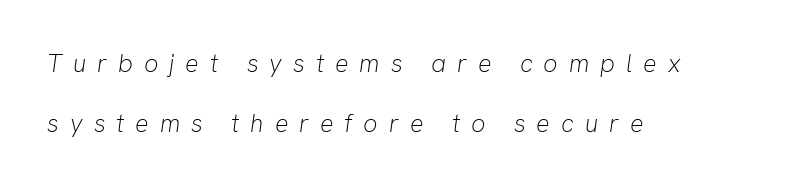
{"italic": "yes", "lean": "right", "slant_degrees": 8, "bold": "no", "underline": "no", "align": "left", "line_spacing": "loose", "line_spacing_ratio": 2.41, "letter_spacing": "wide", "letter_spacing_em": 0.44, "glyph_px": 25}
